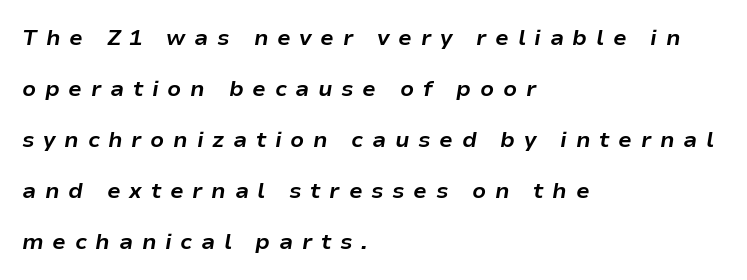
{"italic": "yes", "lean": "right", "slant_degrees": 9, "bold": "yes", "underline": "no", "align": "left", "line_spacing": "loose", "line_spacing_ratio": 2.32, "letter_spacing": "wide", "letter_spacing_em": 0.39, "glyph_px": 22}
